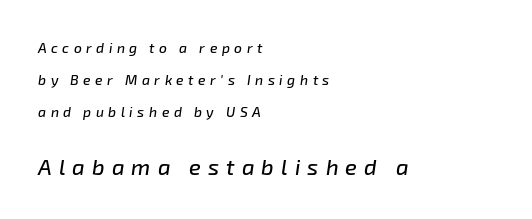
Q: Is the text italic (slanted)? A: Yes, it leans right by about 8 degrees.
Q: Is the text underlined? A: No.
Q: How is the paragraph aligned? A: Left-aligned.
Q: Is the spacing between letters normal or unusually wide? A: Unusually wide.
Q: Is the spacing between lines tight, normal or loose? A: Loose.
Q: Which block of text is set in a larger size, the first (top) or the second (bottom)? A: The second (bottom) one.
